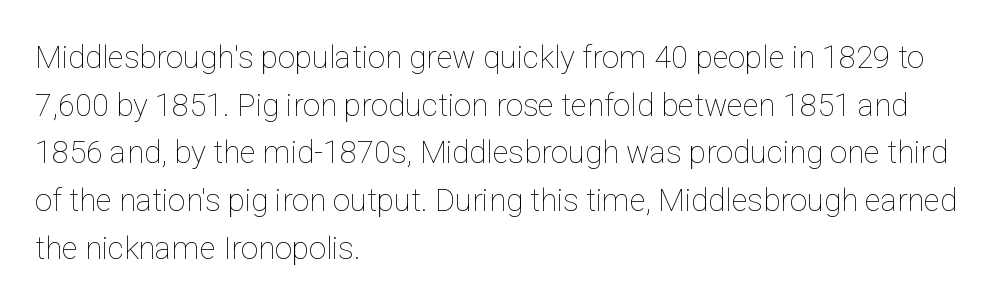
Q: Is the text bold? A: No.
Q: Is the text italic (slanted)? A: No, it is upright.
Q: Is the text underlined? A: No.
Q: How is the paragraph aligned? A: Left-aligned.
Q: Is the spacing between letters normal or unusually wide? A: Normal.
Q: Is the spacing between lines tight, normal or loose? A: Normal.
Q: Width (condensed, normal, or wide)? A: Normal.
Q: Stroke contrast? A: Low.
Q: x-height? A: Medium.
Q: Monospaced? A: No.
